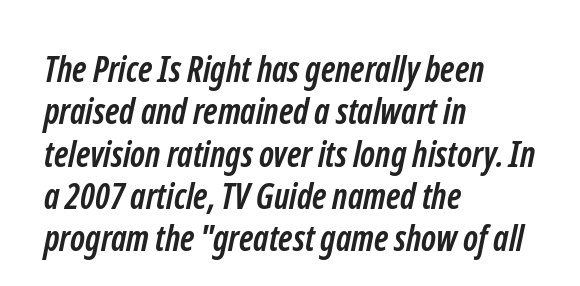
{"serif": "no", "bold": "yes", "weight": "semibold", "width": "condensed", "stroke_contrast": "low", "x_height": "medium", "monospaced": "no", "underline": "no", "align": "left", "line_spacing_ratio": 1.21, "letter_spacing": "normal", "letter_spacing_em": 0.0, "glyph_px": 35}
